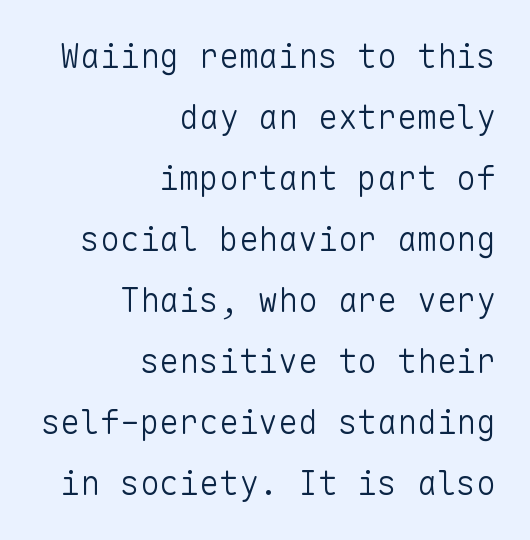
{"serif": "no", "italic": "no", "bold": "no", "weight": "light", "width": "normal", "stroke_contrast": "low", "x_height": "medium", "monospaced": "yes", "underline": "no", "align": "right", "line_spacing_ratio": 1.85, "letter_spacing": "normal", "letter_spacing_em": 0.0, "glyph_px": 33}
